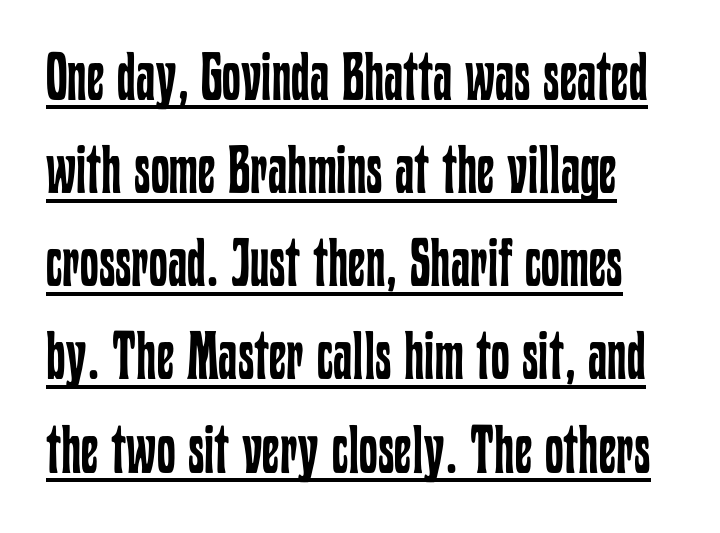
Line spacing here is normal. The face used here is rendered with its standard letterfit. The rendered words wear a rule along their underside. Here the designer chose a conventional face with non-uniform glyph widths. This reads as an unemphasized weight, regular at the heaviest.
